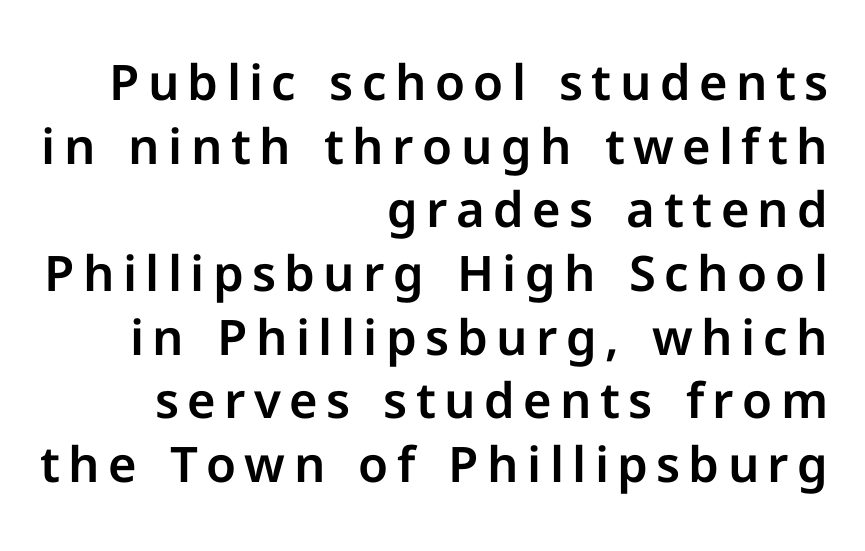
Q: Is the text italic (slanted)? A: No, it is upright.
Q: Is the typeface a serif or a sans-serif typeface? A: Sans-serif.
Q: Is the text underlined? A: No.
Q: How is the paragraph aligned? A: Right-aligned.
Q: Is the spacing between lines tight, normal or loose? A: Normal.
Q: Width (condensed, normal, or wide)? A: Normal.
Q: Stroke contrast? A: Low.
Q: x-height? A: Medium.
Q: Monospaced? A: No.
